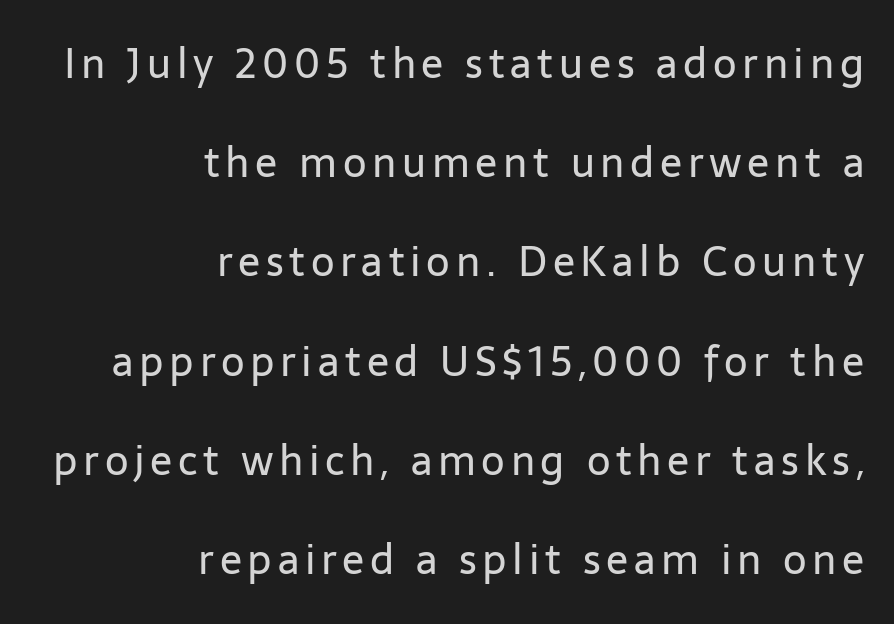
Q: Is the text bold? A: No.
Q: Is the text italic (slanted)? A: No, it is upright.
Q: Is the typeface a serif or a sans-serif typeface? A: Sans-serif.
Q: Is the text underlined? A: No.
Q: How is the paragraph aligned? A: Right-aligned.
Q: Is the spacing between lines tight, normal or loose? A: Loose.
Q: Width (condensed, normal, or wide)? A: Normal.
Q: Stroke contrast? A: Low.
Q: x-height? A: Medium.
Q: Monospaced? A: No.
